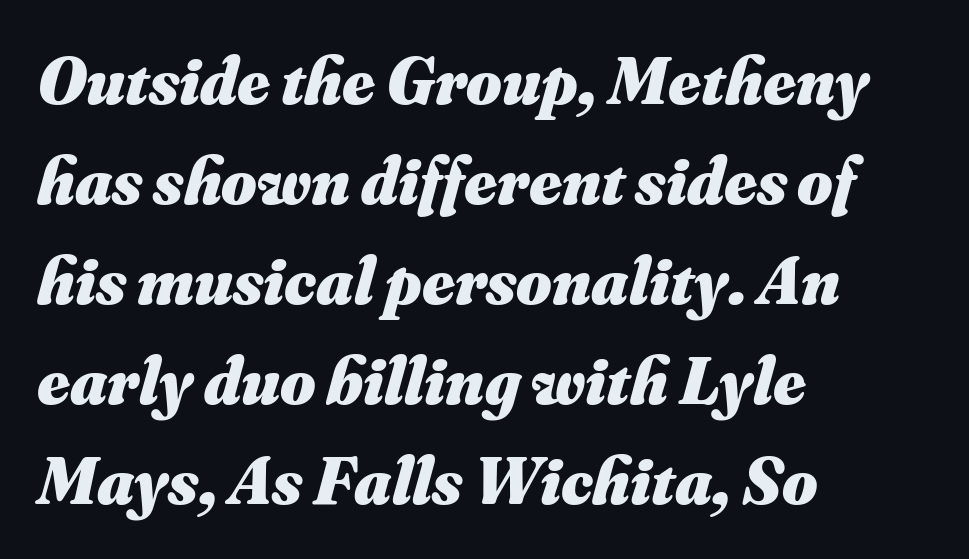
{"italic": "yes", "lean": "right", "slant_degrees": 16, "bold": "yes", "weight": "heavy", "width": "normal", "stroke_contrast": "medium", "x_height": "small", "monospaced": "no", "underline": "no", "align": "left", "line_spacing": "normal", "line_spacing_ratio": 1.47, "letter_spacing": "normal", "letter_spacing_em": 0.0, "glyph_px": 68}
